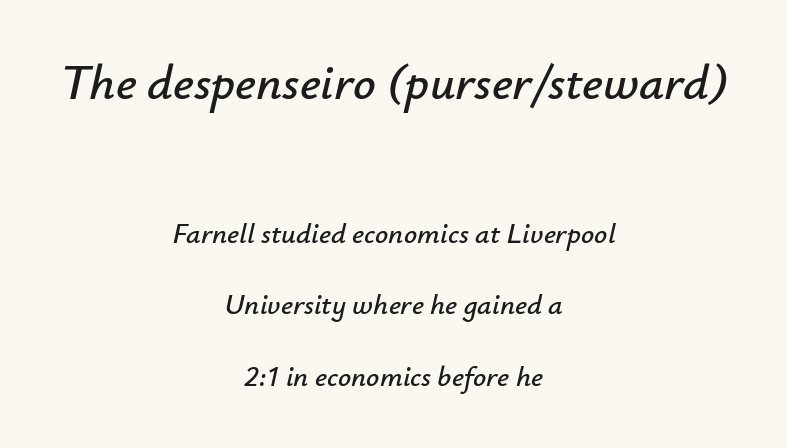
The image shows 50 px text type, italic (leaning right); set centered, loose line spacing (2.46x), normal letter spacing, not underlined; the first (top) block is 1.72x larger; low stroke contrast and a small x-height.
